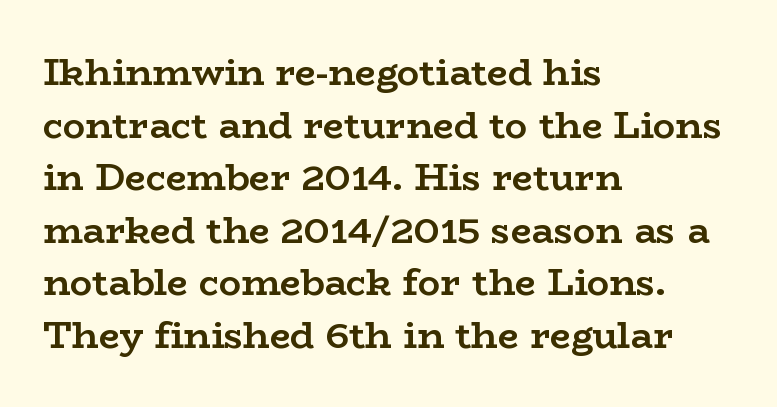
{"serif": "yes", "italic": "no", "bold": "yes", "weight": "semibold", "width": "wide", "stroke_contrast": "low", "x_height": "medium", "monospaced": "no", "underline": "no", "align": "left", "line_spacing": "normal", "line_spacing_ratio": 1.42, "letter_spacing": "normal", "letter_spacing_em": 0.0, "glyph_px": 37}
